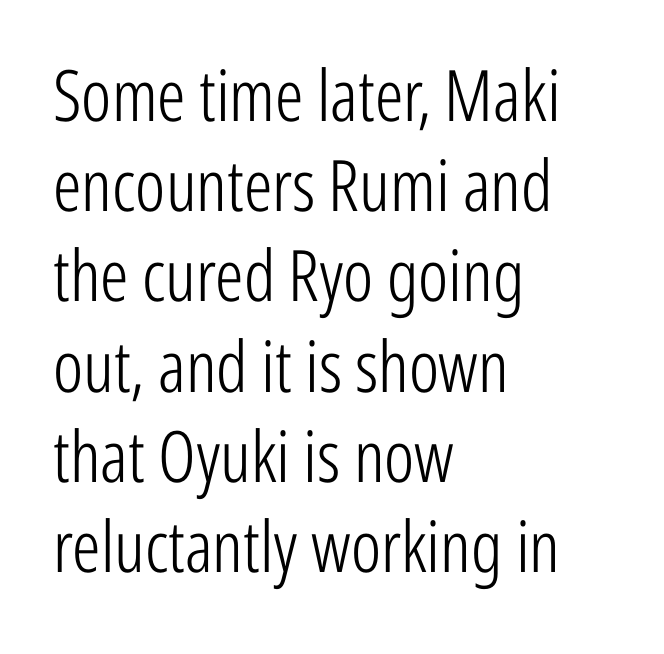
The glyphs are unaccompanied by any horizontal stroke below them. In terms of letterspacing, this is plain default setting. One glance says typical: line gaps are just what's usual. All the whitespace from short lines collects on the right. The characters are drawn with everyday or finer stroke widths.
